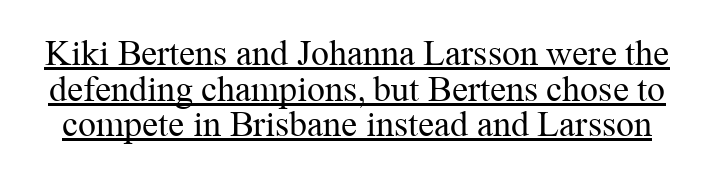
{"serif": "yes", "italic": "no", "bold": "no", "weight": "regular", "width": "normal", "stroke_contrast": "medium", "x_height": "medium", "monospaced": "no", "underline": "yes", "line_spacing": "tight", "line_spacing_ratio": 0.99, "letter_spacing": "normal", "letter_spacing_em": 0.0, "glyph_px": 36}
